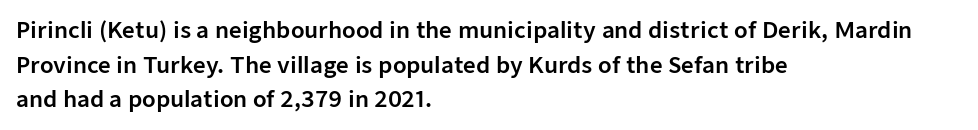
Q: Is the text italic (slanted)? A: No, it is upright.
Q: Is the text underlined? A: No.
Q: How is the paragraph aligned? A: Left-aligned.
Q: Is the spacing between letters normal or unusually wide? A: Normal.
Q: Is the spacing between lines tight, normal or loose? A: Normal.
